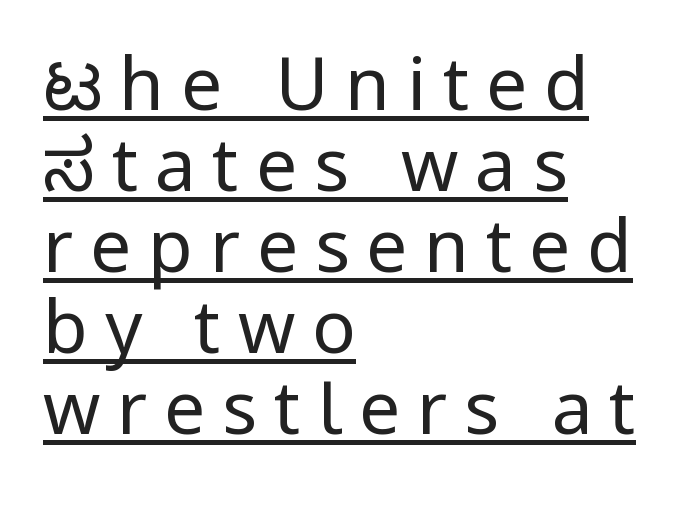
Q: Is the text bold? A: No.
Q: Is the text italic (slanted)? A: No, it is upright.
Q: Is the typeface a serif or a sans-serif typeface? A: Sans-serif.
Q: Is the text underlined? A: Yes.
Q: How is the paragraph aligned? A: Left-aligned.
Q: Is the spacing between letters normal or unusually wide? A: Unusually wide.
Q: Is the spacing between lines tight, normal or loose? A: Tight.
Q: Width (condensed, normal, or wide)? A: Condensed.
Q: Stroke contrast? A: Low.
Q: x-height? A: Large.
Q: Monospaced? A: No.
